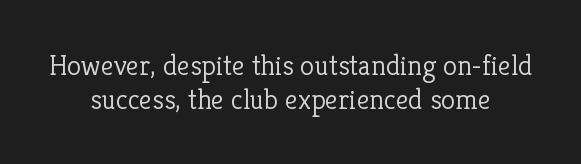
Q: Is the text bold? A: No.
Q: Is the text italic (slanted)? A: No, it is upright.
Q: Is the typeface a serif or a sans-serif typeface? A: Serif.
Q: Is the text underlined? A: No.
Q: How is the paragraph aligned? A: Centered.
Q: Is the spacing between letters normal or unusually wide? A: Normal.
Q: Width (condensed, normal, or wide)? A: Normal.
Q: Stroke contrast? A: Low.
Q: x-height? A: Medium.
Q: Monospaced? A: No.
